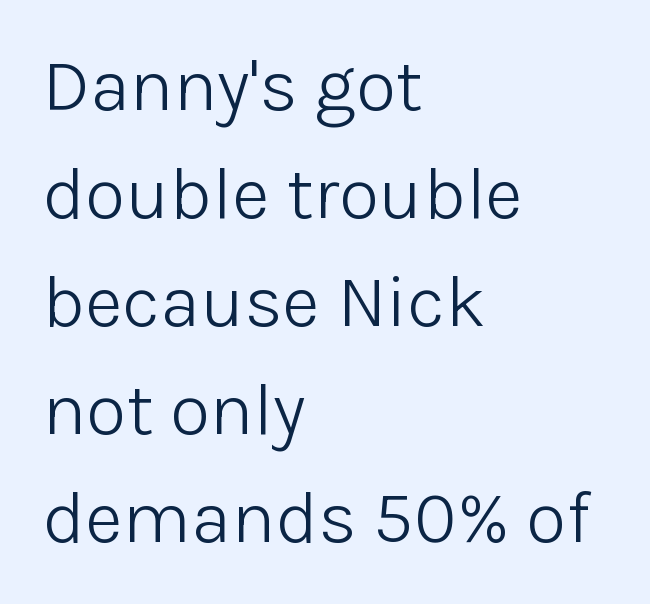
The image shows 74 px light sans-serif type, upright; set left-aligned, normal line spacing (1.46x), normal letter spacing, not underlined; low stroke contrast and a medium x-height.
